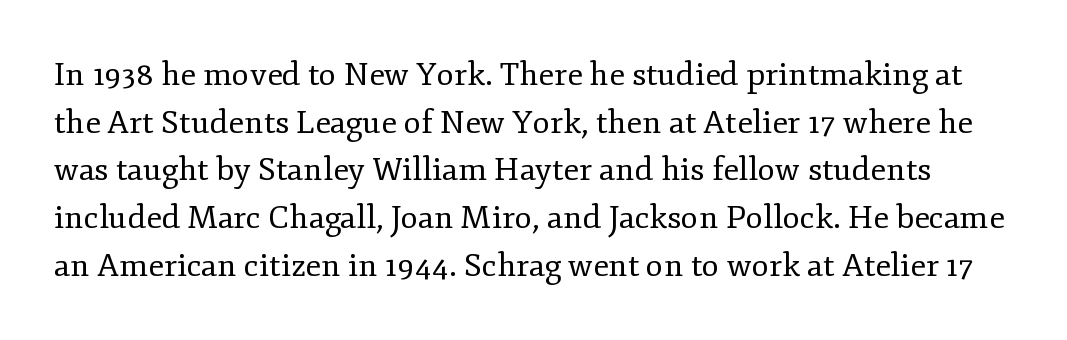
Q: Is the text bold? A: No.
Q: Is the text italic (slanted)? A: No, it is upright.
Q: Is the typeface a serif or a sans-serif typeface? A: Serif.
Q: Is the text underlined? A: No.
Q: Is the spacing between letters normal or unusually wide? A: Normal.
Q: Is the spacing between lines tight, normal or loose? A: Normal.
Q: Width (condensed, normal, or wide)? A: Normal.
Q: Stroke contrast? A: Low.
Q: x-height? A: Small.
Q: Monospaced? A: No.
